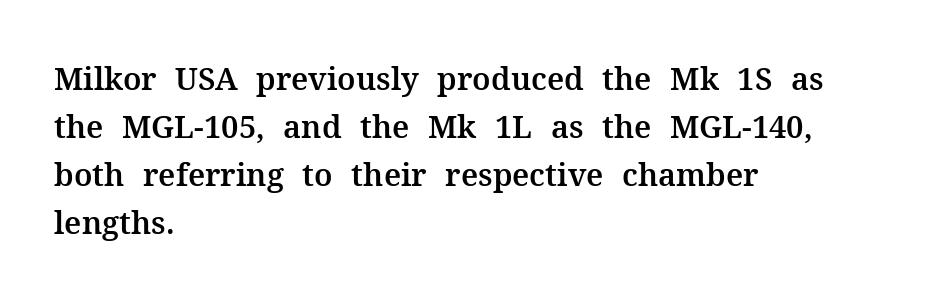
{"serif": "yes", "italic": "no", "width": "normal", "stroke_contrast": "medium", "x_height": "medium", "monospaced": "no", "underline": "no", "align": "left", "line_spacing": "normal", "line_spacing_ratio": 1.55, "letter_spacing": "normal", "letter_spacing_em": 0.0, "glyph_px": 31}
